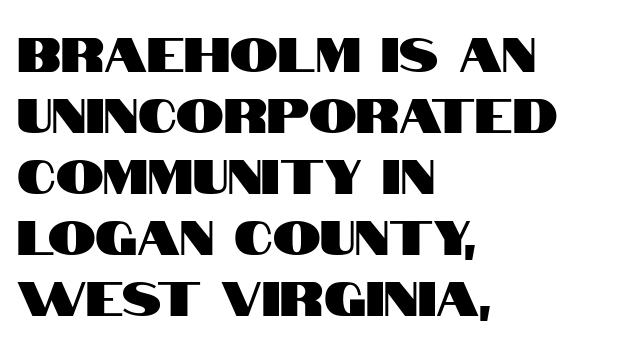
Q: Is the text italic (slanted)? A: No, it is upright.
Q: Is the typeface a serif or a sans-serif typeface? A: Sans-serif.
Q: Is the text underlined? A: No.
Q: How is the paragraph aligned? A: Left-aligned.
Q: Is the spacing between letters normal or unusually wide? A: Normal.
Q: Is the spacing between lines tight, normal or loose? A: Normal.
Q: Width (condensed, normal, or wide)? A: Condensed.
Q: Stroke contrast? A: High.
Q: x-height? A: Large.
Q: Monospaced? A: No.
